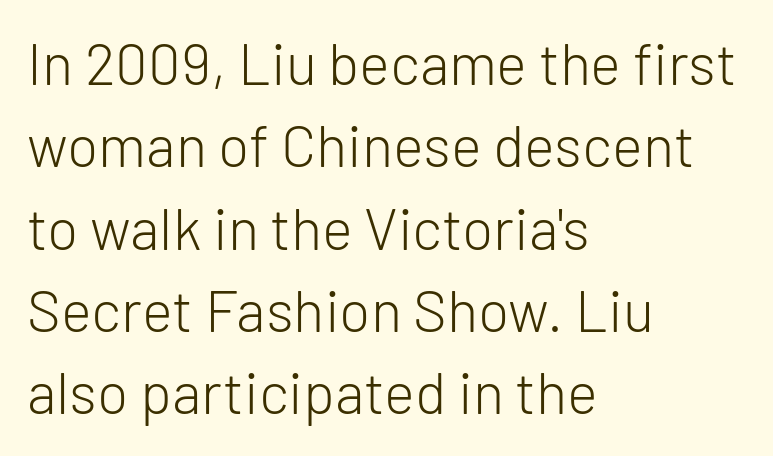
Q: Is the text bold? A: No.
Q: Is the text italic (slanted)? A: No, it is upright.
Q: Is the typeface a serif or a sans-serif typeface? A: Sans-serif.
Q: Is the text underlined? A: No.
Q: How is the paragraph aligned? A: Left-aligned.
Q: Is the spacing between letters normal or unusually wide? A: Normal.
Q: Is the spacing between lines tight, normal or loose? A: Normal.
Q: Width (condensed, normal, or wide)? A: Normal.
Q: Stroke contrast? A: Low.
Q: x-height? A: Medium.
Q: Monospaced? A: No.
